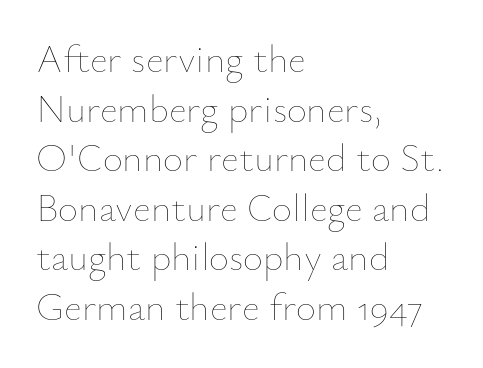
Nobody drew a line under any word here. Stems here are at most as thick as an everyday book face. The rendering uses a moderate line-height, typical for paragraphs. The paragraph shown leans on its left margin. Spacing verdict: proportional, widths tailored to each character.
